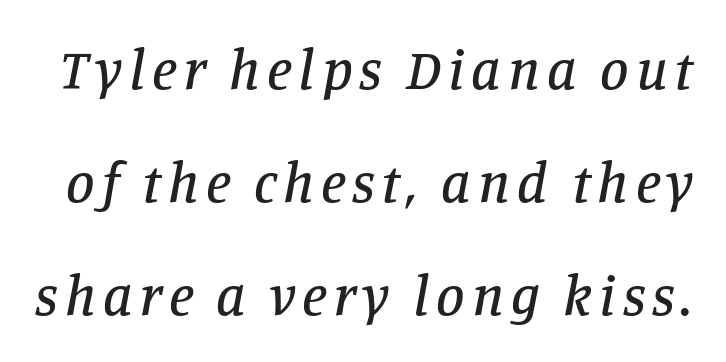
{"serif": "yes", "italic": "yes", "lean": "right", "slant_degrees": 11, "width": "normal", "stroke_contrast": "low", "x_height": "large", "monospaced": "no", "underline": "no", "line_spacing": "loose", "line_spacing_ratio": 1.98, "glyph_px": 57}
